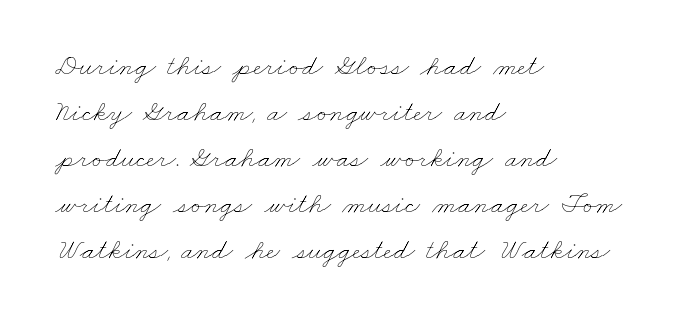
Q: Is the text bold? A: No.
Q: Is the text underlined? A: No.
Q: How is the paragraph aligned? A: Left-aligned.
Q: Is the spacing between letters normal or unusually wide? A: Normal.
Q: Is the spacing between lines tight, normal or loose? A: Normal.
Q: Width (condensed, normal, or wide)? A: Wide.
Q: Stroke contrast? A: Low.
Q: x-height? A: Small.
Q: Monospaced? A: No.
